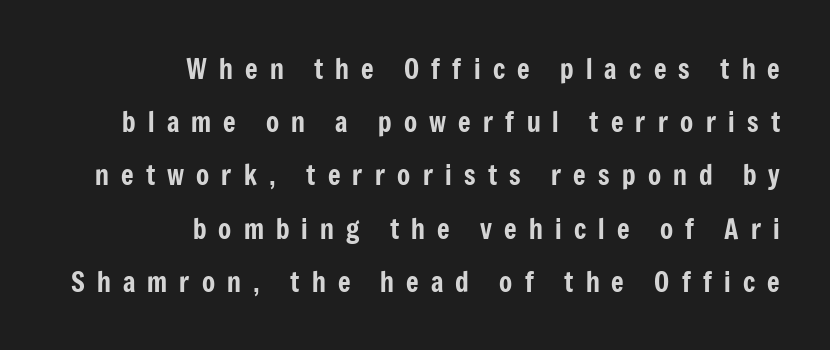
The image shows 27 px text type, upright; set right-aligned, loose line spacing (1.97x), unusually wide letter spacing (+0.45 em), not underlined.
